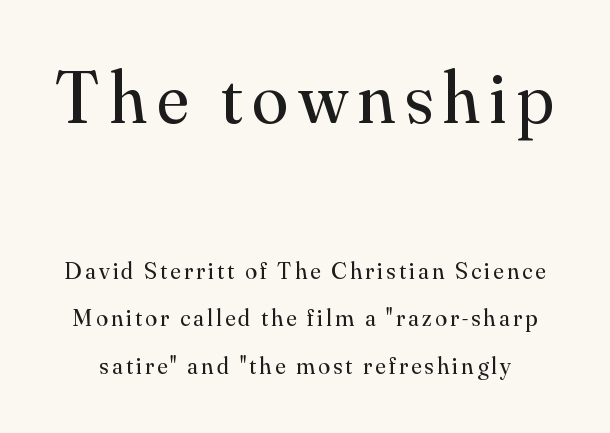
Old-style or modern, the face here clearly has serifs. Counters stay open thanks to moderate or lighter strokes. Varying glyph widths throughout — classic text-font behaviour. This block would shrink considerably if given ordinary leading; it's expanded now. No italicization has been applied; the sample stays upright.
